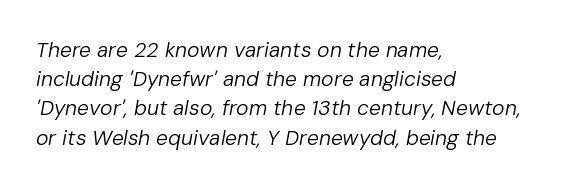
The leading is moderate, giving the passage an even texture. The weight tops out at a normal text grade. A typesetter would mark this as italic. No extra tracking has been applied to these lines.
